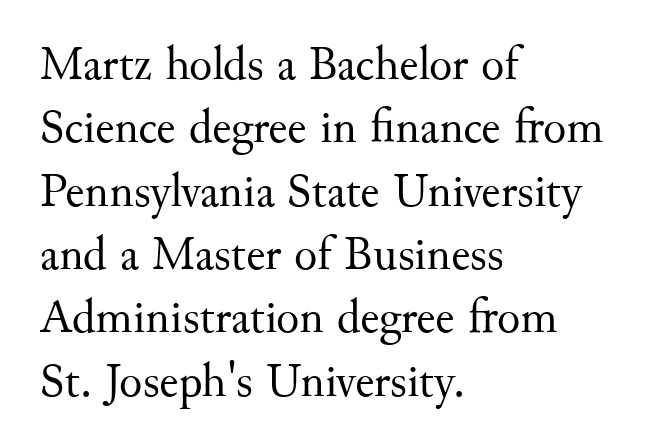
The image shows 48 px regular-weight serif type, upright; set left-aligned, normal line spacing (1.32x), normal letter spacing, not underlined; medium stroke contrast and a small x-height.
